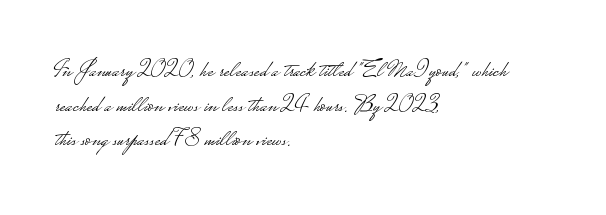
The image shows 24 px text type; set left-aligned, normal line spacing (1.44x), normal letter spacing, not underlined.
